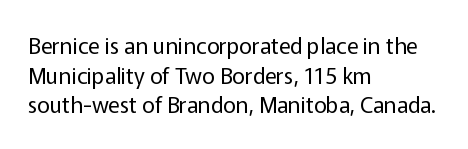
The image shows 22 px text type, upright; set left-aligned, normal line spacing (1.35x), normal letter spacing, not underlined.
